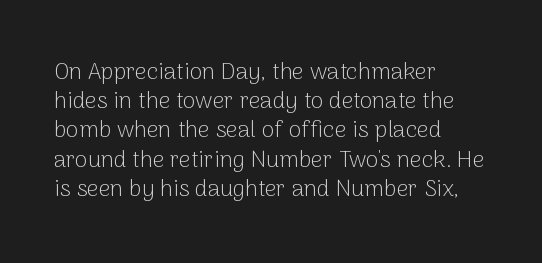
Nothing unusual about the tracking: characters are spaced as the font intends. Caption: multi-line text, flush left, ragged right. How would I describe the line gaps? Plain and ordinary. Unbolded letterforms with no extra heft.
